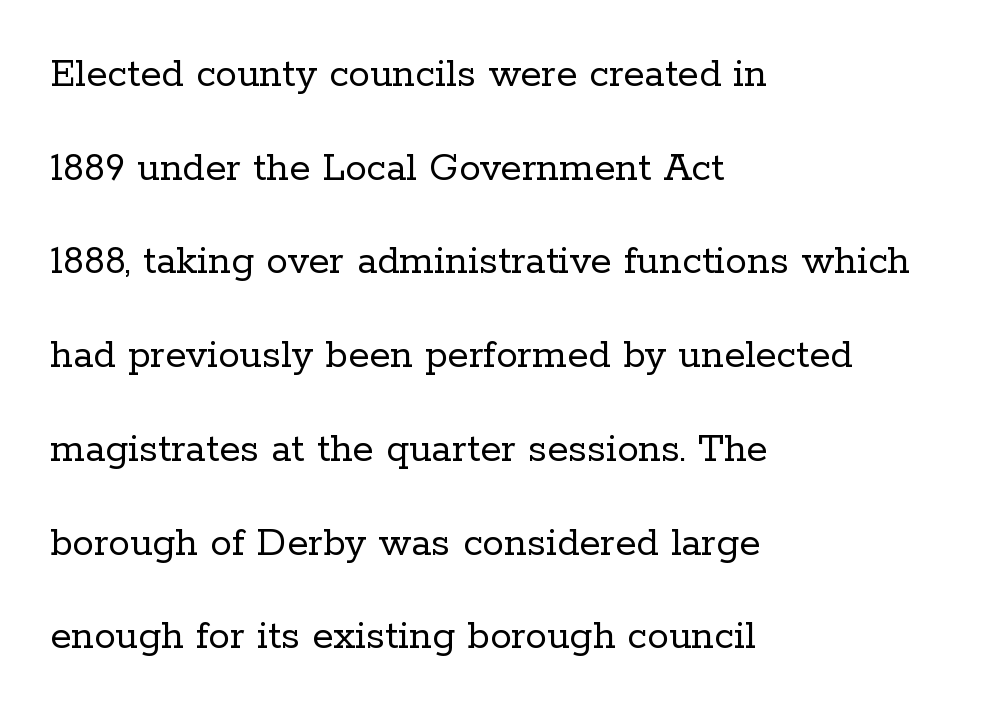
{"serif": "yes", "italic": "no", "bold": "no", "weight": "regular", "width": "normal", "stroke_contrast": "low", "x_height": "medium", "monospaced": "no", "underline": "no", "align": "left", "line_spacing": "loose", "line_spacing_ratio": 2.18, "letter_spacing": "normal", "letter_spacing_em": 0.0, "glyph_px": 43}
